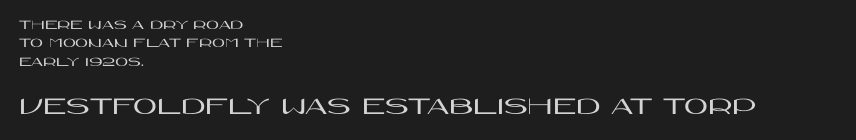
{"italic": "no", "underline": "no", "align": "left", "line_spacing": "normal", "line_spacing_ratio": 1.32, "letter_spacing": "normal", "letter_spacing_em": 0.0, "larger_block": "second", "size_ratio": 1.86, "glyph_px": 26}
